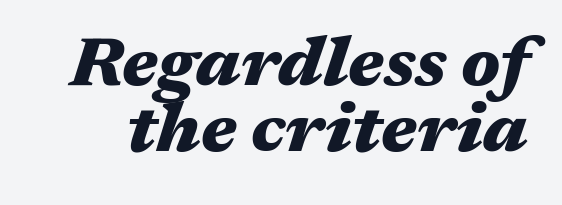
{"italic": "yes", "lean": "right", "slant_degrees": 17, "bold": "yes", "weight": "heavy", "width": "wide", "stroke_contrast": "medium", "x_height": "medium", "monospaced": "no", "underline": "no", "line_spacing": "tight", "line_spacing_ratio": 0.96, "letter_spacing": "normal", "letter_spacing_em": 0.0, "glyph_px": 69}
